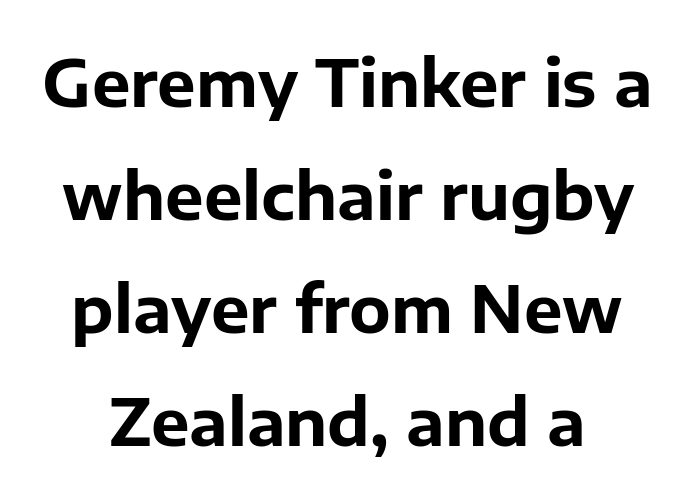
Q: Is the text bold? A: Yes.
Q: Is the text italic (slanted)? A: No, it is upright.
Q: Is the typeface a serif or a sans-serif typeface? A: Sans-serif.
Q: Is the text underlined? A: No.
Q: Is the spacing between letters normal or unusually wide? A: Normal.
Q: Width (condensed, normal, or wide)? A: Normal.
Q: Stroke contrast? A: Low.
Q: x-height? A: Medium.
Q: Monospaced? A: No.
